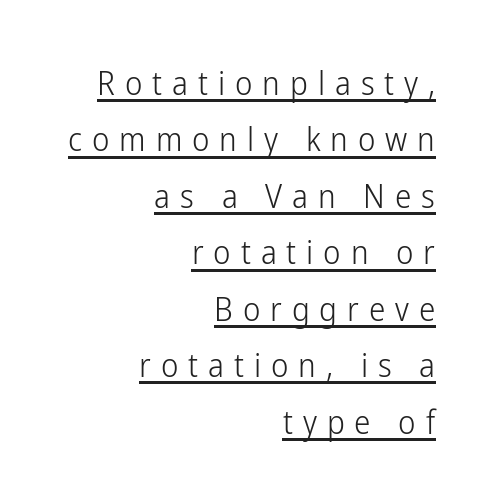
The image shows 33 px light, condensed sans-serif type, upright; set right-aligned, line spacing 1.71x, unusually wide letter spacing (+0.3 em), underlined; low stroke contrast and a medium x-height.
